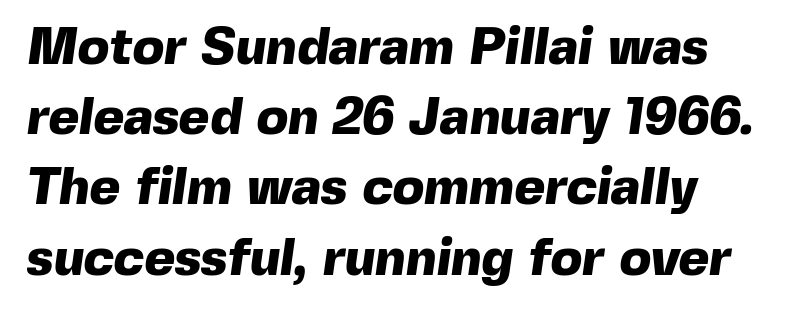
Q: Is the text bold? A: Yes.
Q: Is the typeface a serif or a sans-serif typeface? A: Sans-serif.
Q: Is the text underlined? A: No.
Q: How is the paragraph aligned? A: Left-aligned.
Q: Is the spacing between letters normal or unusually wide? A: Normal.
Q: Is the spacing between lines tight, normal or loose? A: Normal.
Q: Width (condensed, normal, or wide)? A: Normal.
Q: x-height? A: Medium.
Q: Monospaced? A: No.
